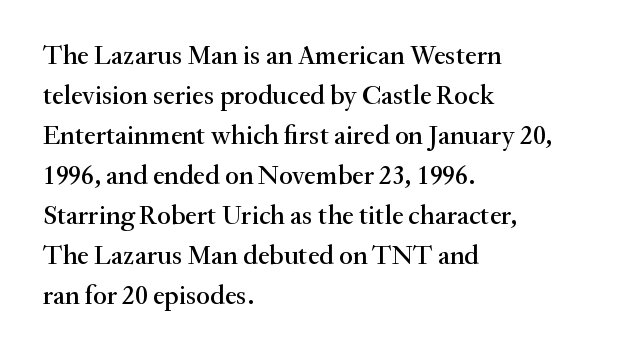
Q: Is the text italic (slanted)? A: No, it is upright.
Q: Is the text underlined? A: No.
Q: How is the paragraph aligned? A: Left-aligned.
Q: Is the spacing between letters normal or unusually wide? A: Normal.
Q: Is the spacing between lines tight, normal or loose? A: Normal.
